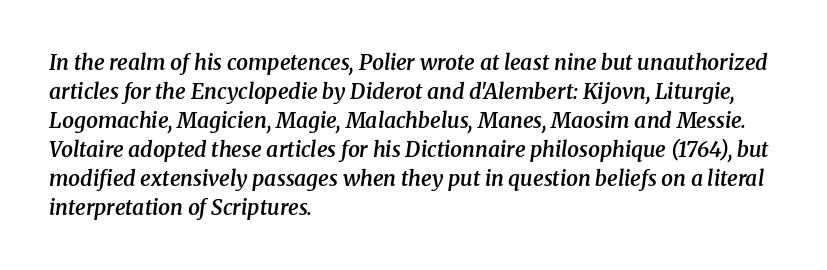
{"italic": "yes", "lean": "right", "slant_degrees": 8, "bold": "semi", "underline": "no", "align": "left", "line_spacing": "normal", "line_spacing_ratio": 1.38, "letter_spacing": "normal", "letter_spacing_em": 0.0, "glyph_px": 21}
